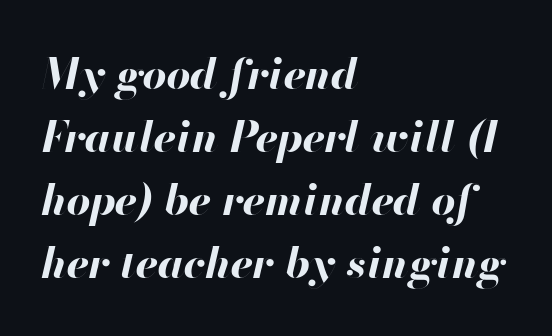
The whole block is typeset with a tilt. Emphasis by weight is at full strength: bold. Each letter keeps its own natural width here, so spacing adapts to shape. Each row of text sits above clean, open space. Is the letter spacing exaggerated? No — it looks like the ordinary default. The block of text has a typical density, with ordinary space between rows.
